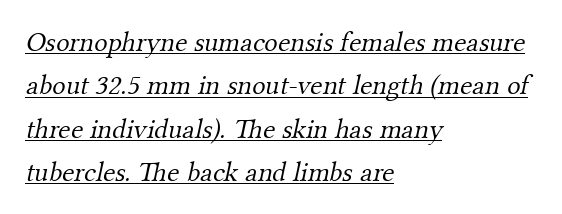
The image shows 28 px light serif type; set left-aligned, normal line spacing (1.55x), normal letter spacing, underlined; medium stroke contrast and a small x-height.
